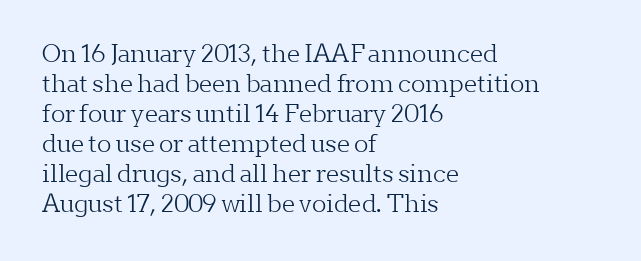
{"italic": "no", "bold": "no", "underline": "no", "align": "left", "line_spacing": "normal", "line_spacing_ratio": 1.25, "letter_spacing": "normal", "letter_spacing_em": 0.0, "glyph_px": 24}
